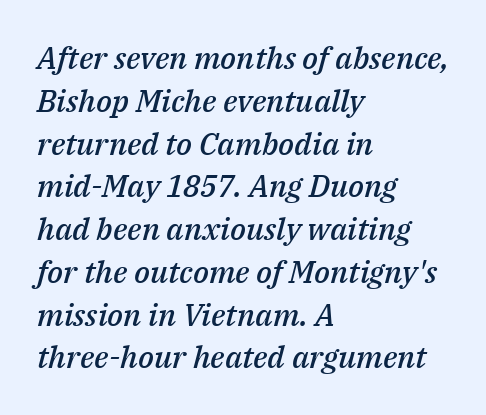
Q: Is the text bold? A: Semi-bold.
Q: Is the text italic (slanted)? A: Yes, it leans right by about 14 degrees.
Q: Is the text underlined? A: No.
Q: How is the paragraph aligned? A: Left-aligned.
Q: Is the spacing between letters normal or unusually wide? A: Normal.
Q: Is the spacing between lines tight, normal or loose? A: Normal.
Q: Width (condensed, normal, or wide)? A: Normal.
Q: Stroke contrast? A: Medium.
Q: x-height? A: Medium.
Q: Monospaced? A: No.
